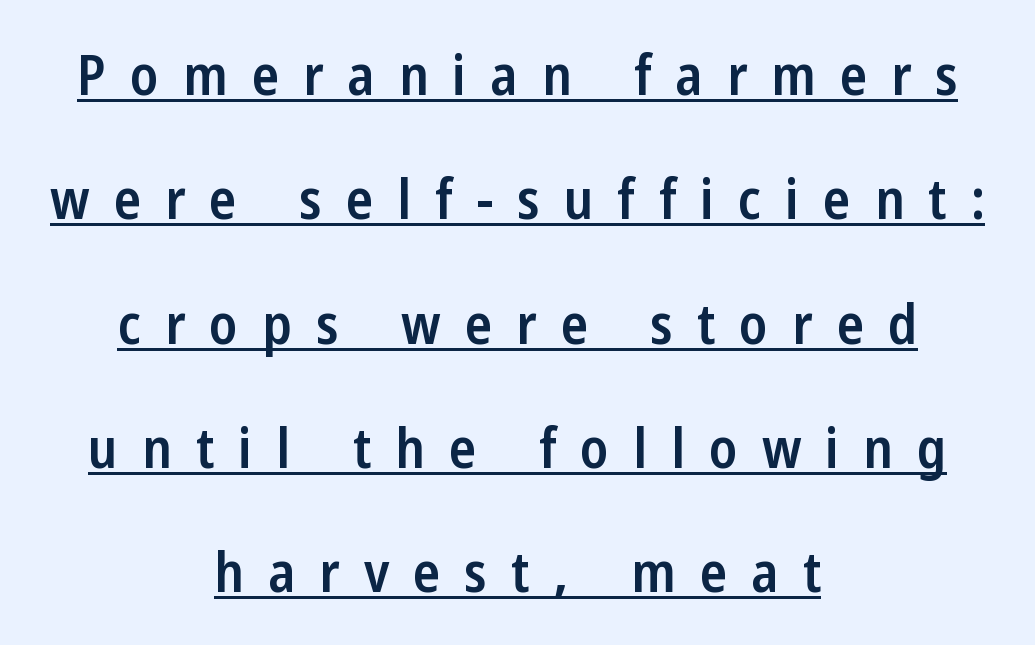
Q: Is the text bold? A: Semi-bold.
Q: Is the text italic (slanted)? A: No, it is upright.
Q: Is the typeface a serif or a sans-serif typeface? A: Sans-serif.
Q: Is the text underlined? A: Yes.
Q: How is the paragraph aligned? A: Centered.
Q: Is the spacing between letters normal or unusually wide? A: Unusually wide.
Q: Is the spacing between lines tight, normal or loose? A: Loose.
Q: Width (condensed, normal, or wide)? A: Condensed.
Q: Stroke contrast? A: Low.
Q: x-height? A: Medium.
Q: Monospaced? A: No.
